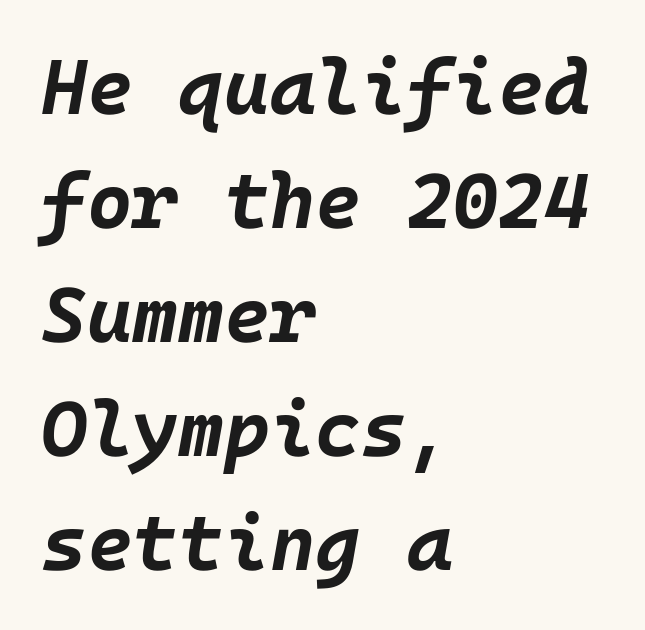
{"italic": "yes", "lean": "right", "slant_degrees": 10, "bold": "yes", "weight": "bold", "width": "normal", "stroke_contrast": "low", "x_height": "large", "underline": "no", "align": "left", "line_spacing": "normal", "line_spacing_ratio": 1.46, "letter_spacing": "normal", "letter_spacing_em": 0.0, "glyph_px": 78}
